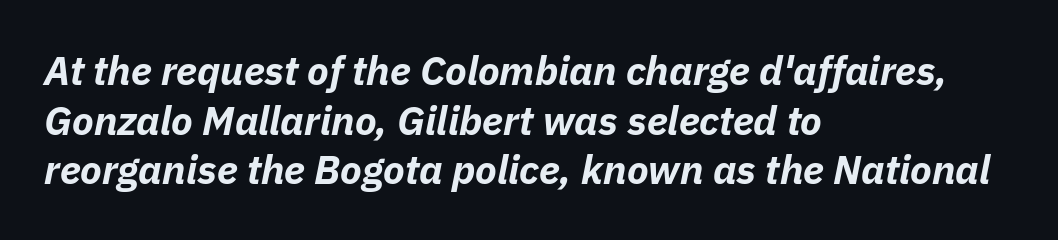
The gaps between neighbouring characters are ordinary and unremarkable. Is the type bold? Yes — the strokes are clearly thick and heavy. Has an underline been added? It has not. You can tell it's italic because the verticals aren't actually vertical. These lines are rendered in a variable-pitch font. Short and long lines alike share a common starting point at left.
